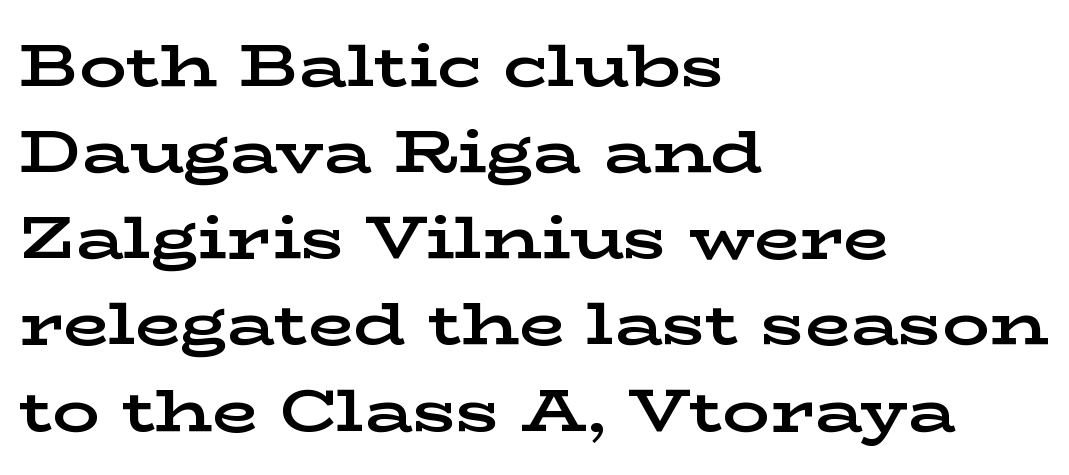
{"serif": "yes", "italic": "no", "bold": "yes", "weight": "bold", "width": "wide", "stroke_contrast": "low", "x_height": "medium", "monospaced": "no", "underline": "no", "align": "left", "line_spacing": "normal", "line_spacing_ratio": 1.46, "letter_spacing": "normal", "letter_spacing_em": 0.0, "glyph_px": 59}
